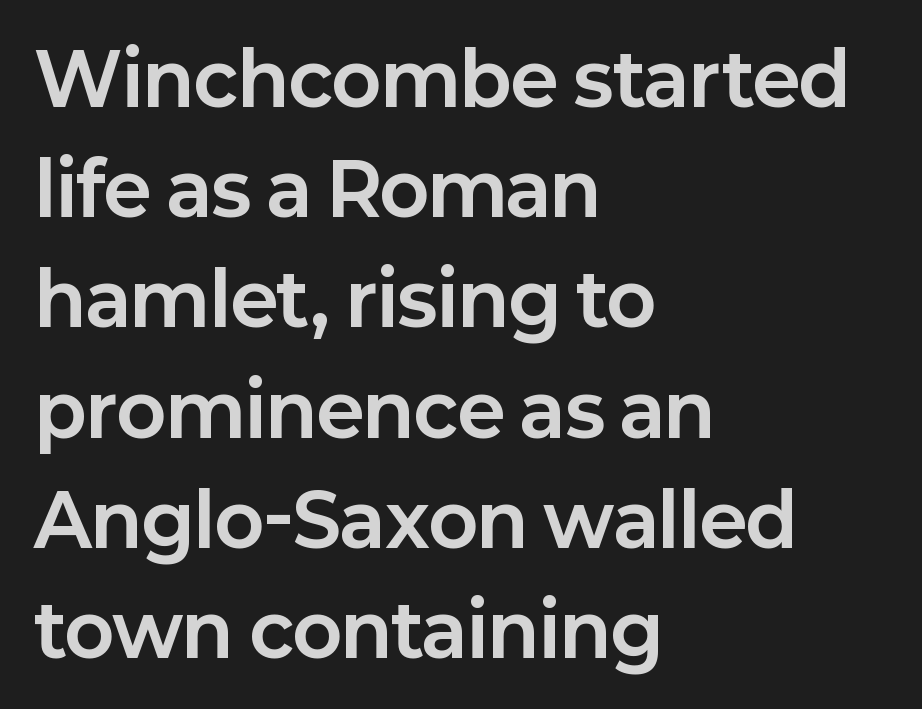
Q: Is the text bold? A: Yes.
Q: Is the text italic (slanted)? A: No, it is upright.
Q: Is the typeface a serif or a sans-serif typeface? A: Sans-serif.
Q: Is the text underlined? A: No.
Q: How is the paragraph aligned? A: Left-aligned.
Q: Is the spacing between letters normal or unusually wide? A: Normal.
Q: Is the spacing between lines tight, normal or loose? A: Normal.
Q: Width (condensed, normal, or wide)? A: Normal.
Q: Stroke contrast? A: Low.
Q: x-height? A: Medium.
Q: Monospaced? A: No.
